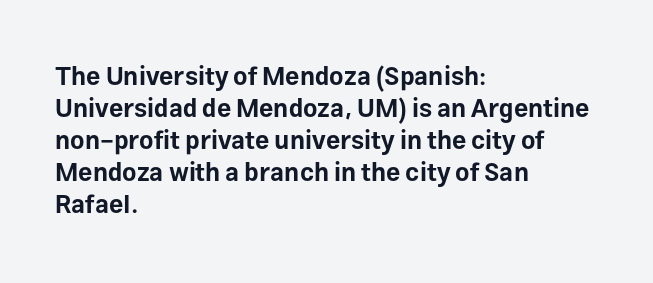
The image shows 25 px bold type, upright; set left-aligned, normal line spacing (1.28x), normal letter spacing, not underlined.
